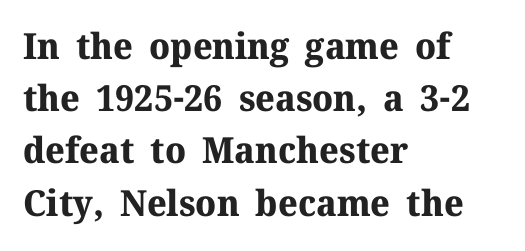
The image shows 36 px bold serif type, upright; set left-aligned, normal line spacing (1.45x), normal letter spacing, not underlined; medium stroke contrast and a medium x-height.
